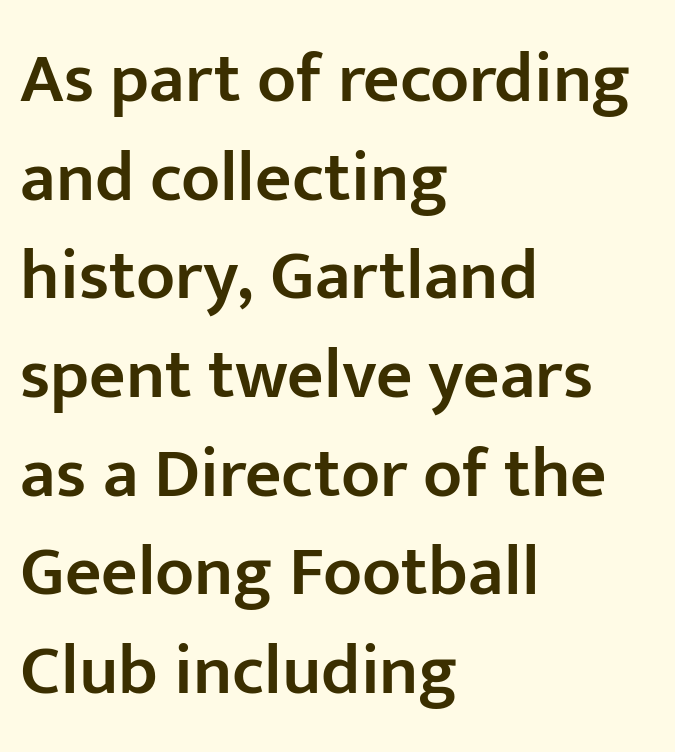
Q: Is the text bold? A: Semi-bold.
Q: Is the text italic (slanted)? A: No, it is upright.
Q: Is the typeface a serif or a sans-serif typeface? A: Sans-serif.
Q: Is the text underlined? A: No.
Q: How is the paragraph aligned? A: Left-aligned.
Q: Is the spacing between letters normal or unusually wide? A: Normal.
Q: Is the spacing between lines tight, normal or loose? A: Normal.
Q: Width (condensed, normal, or wide)? A: Normal.
Q: Stroke contrast? A: Low.
Q: x-height? A: Medium.
Q: Monospaced? A: No.
